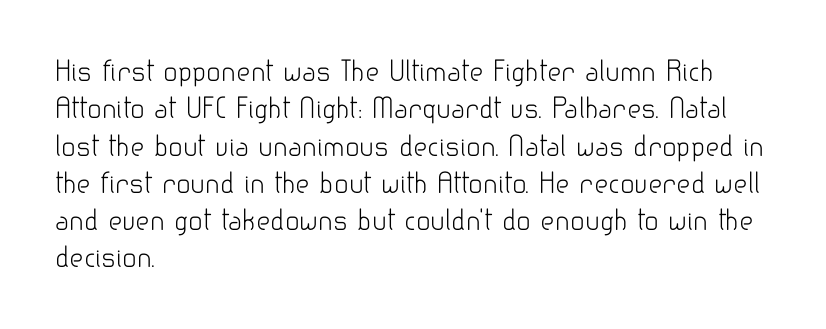
Q: Is the text bold? A: No.
Q: Is the text italic (slanted)? A: No, it is upright.
Q: Is the text underlined? A: No.
Q: How is the paragraph aligned? A: Left-aligned.
Q: Is the spacing between letters normal or unusually wide? A: Normal.
Q: Is the spacing between lines tight, normal or loose? A: Normal.
